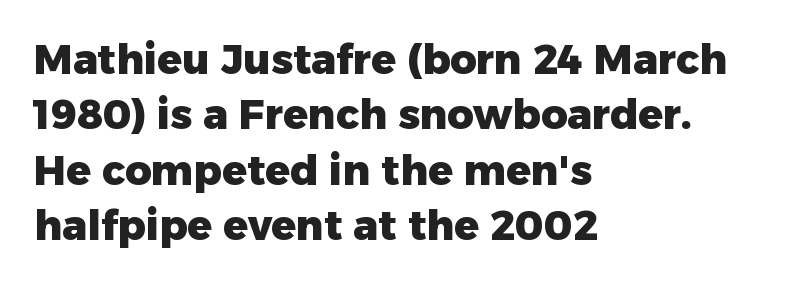
The image shows 41 px heavy sans-serif type, upright; set left-aligned, normal line spacing (1.35x), normal letter spacing, not underlined; low stroke contrast and a medium x-height.
